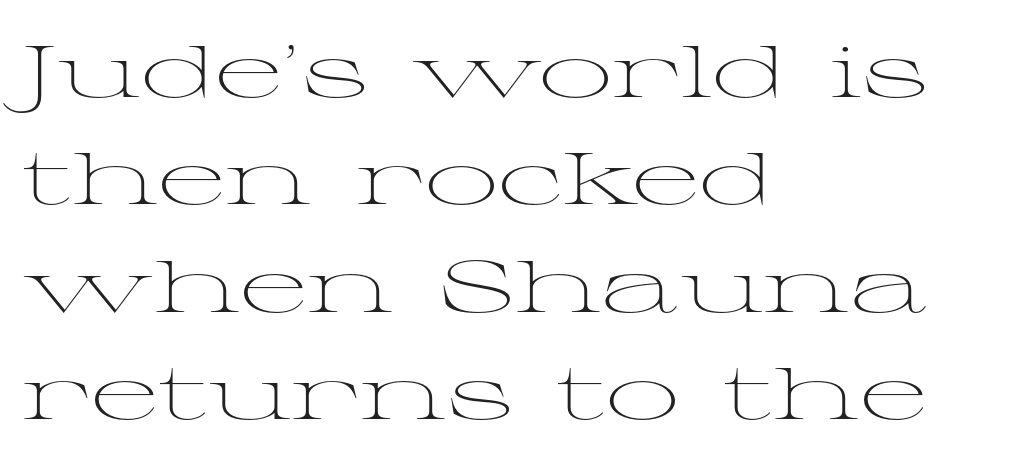
The passage shown has conventional tracking throughout. Italic? Not at all — the glyphs are vertical. The passage shown is typeset with a serif family. Note the varied advance widths — an 'i' is clearly narrower than an 'm'. Weight class: somewhere from thin through regular.
